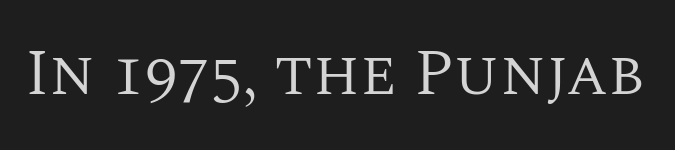
Q: Is the text bold? A: No.
Q: Is the text italic (slanted)? A: No, it is upright.
Q: Is the typeface a serif or a sans-serif typeface? A: Serif.
Q: Is the text underlined? A: No.
Q: Is the spacing between letters normal or unusually wide? A: Normal.
Q: Width (condensed, normal, or wide)? A: Normal.
Q: Stroke contrast? A: Medium.
Q: x-height? A: Large.
Q: Monospaced? A: No.
